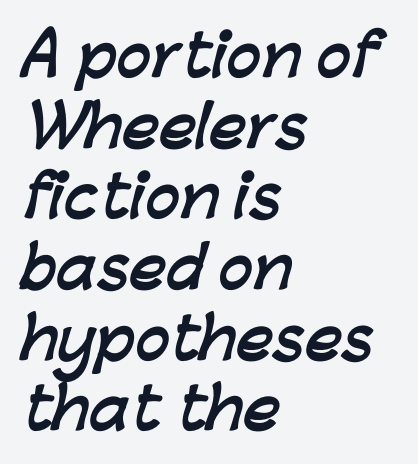
The image shows 57 px semibold sans-serif type; set left-aligned, line spacing 1.24x, normal letter spacing, not underlined; low stroke contrast and a medium x-height.
